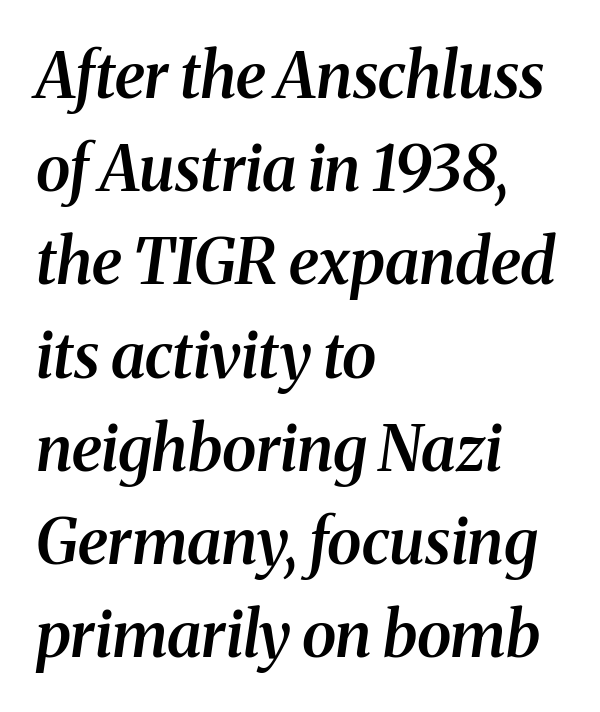
Q: Is the text bold? A: Semi-bold.
Q: Is the text italic (slanted)? A: Yes, it leans right by about 8 degrees.
Q: Is the typeface a serif or a sans-serif typeface? A: Serif.
Q: Is the text underlined? A: No.
Q: How is the paragraph aligned? A: Left-aligned.
Q: Is the spacing between letters normal or unusually wide? A: Normal.
Q: Is the spacing between lines tight, normal or loose? A: Normal.
Q: Width (condensed, normal, or wide)? A: Normal.
Q: Stroke contrast? A: Medium.
Q: x-height? A: Medium.
Q: Monospaced? A: No.
